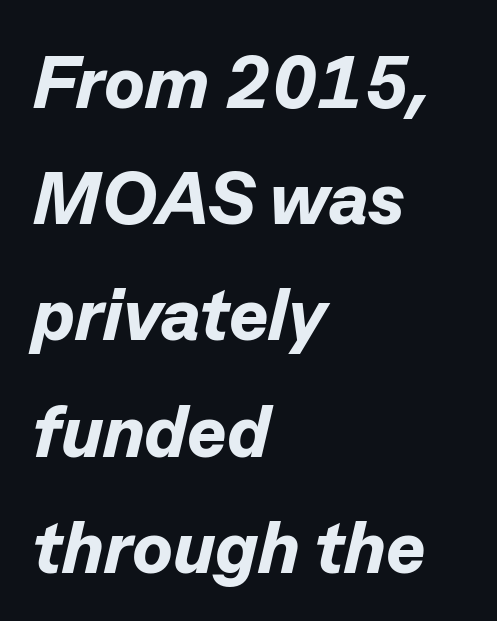
{"italic": "yes", "lean": "right", "slant_degrees": 13, "bold": "yes", "weight": "bold", "width": "normal", "stroke_contrast": "low", "x_height": "medium", "monospaced": "no", "underline": "no", "align": "left", "line_spacing": "normal", "line_spacing_ratio": 1.57, "letter_spacing": "normal", "letter_spacing_em": 0.0, "glyph_px": 74}
